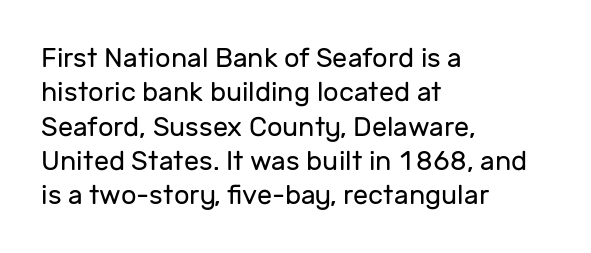
Q: Is the text bold? A: No.
Q: Is the text italic (slanted)? A: No, it is upright.
Q: Is the text underlined? A: No.
Q: How is the paragraph aligned? A: Left-aligned.
Q: Is the spacing between letters normal or unusually wide? A: Normal.
Q: Is the spacing between lines tight, normal or loose? A: Normal.
